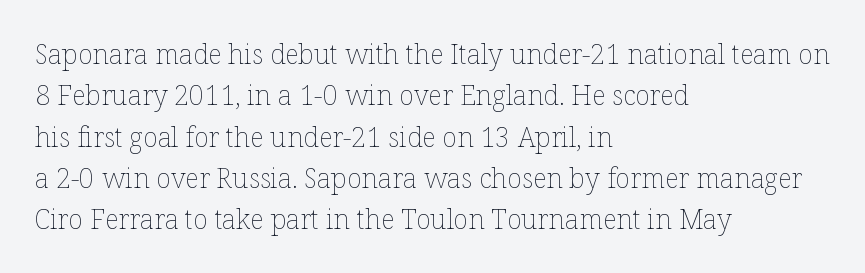
Q: Is the text bold? A: No.
Q: Is the text italic (slanted)? A: No, it is upright.
Q: Is the text underlined? A: No.
Q: How is the paragraph aligned? A: Left-aligned.
Q: Is the spacing between letters normal or unusually wide? A: Normal.
Q: Is the spacing between lines tight, normal or loose? A: Normal.
